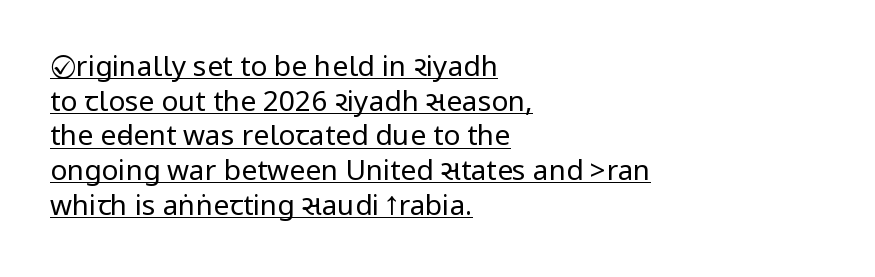
{"serif": "no", "italic": "no", "bold": "no", "weight": "regular", "width": "condensed", "stroke_contrast": "low", "underline": "yes", "align": "left", "line_spacing_ratio": 1.24, "letter_spacing": "normal", "letter_spacing_em": 0.0, "glyph_px": 28}
